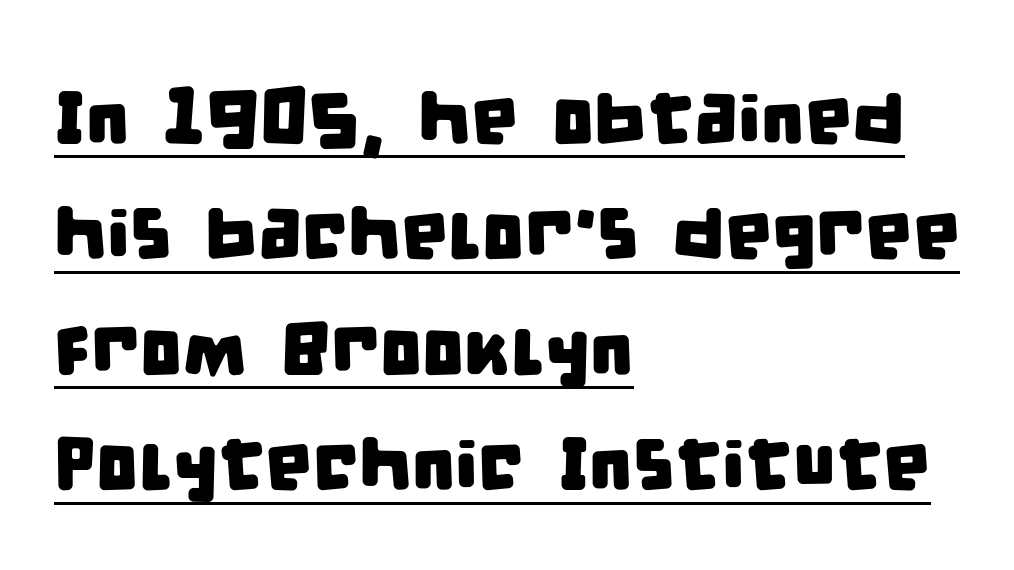
{"serif": "no", "width": "condensed", "stroke_contrast": "low", "x_height": "large", "monospaced": "no", "underline": "yes", "align": "left", "line_spacing": "normal", "line_spacing_ratio": 1.54, "letter_spacing": "normal", "letter_spacing_em": 0.0, "glyph_px": 75}
